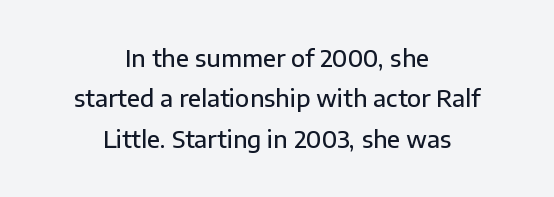
The image shows 23 px text type, upright; set centered, line spacing 1.76x, normal letter spacing, not underlined.
